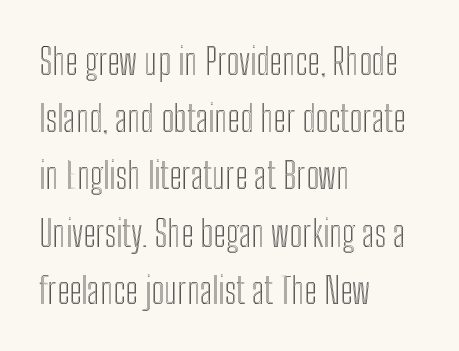
Caption: multi-line text, flush left, ragged right. Horizontal bands of white between lines are of average thickness. Is this a fixed-width face? No — the glyphs have proportional, varying widths. Short note: letters normally spaced. Descenders are the only things crossing below the line.
